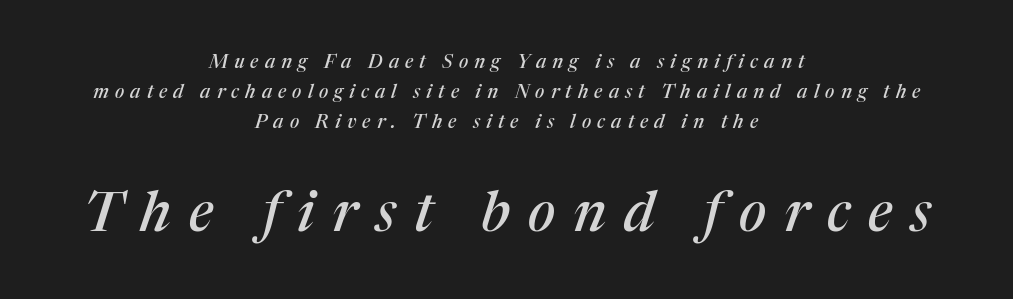
The image shows 56 px serif type, italic (leaning right); set centered, normal line spacing (1.59x), unusually wide letter spacing (+0.32 em), not underlined; the second (bottom) block is 2.95x larger; medium stroke contrast and a medium x-height.
